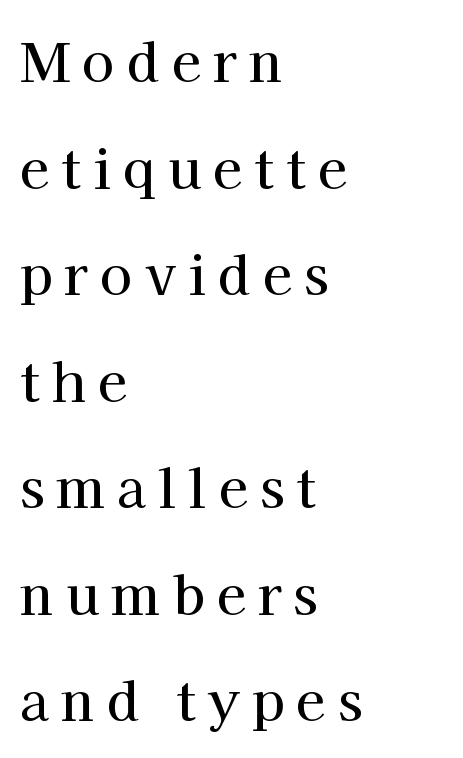
Q: Is the text italic (slanted)? A: No, it is upright.
Q: Is the typeface a serif or a sans-serif typeface? A: Serif.
Q: Is the text underlined? A: No.
Q: How is the paragraph aligned? A: Left-aligned.
Q: Is the spacing between letters normal or unusually wide? A: Unusually wide.
Q: Is the spacing between lines tight, normal or loose? A: Loose.
Q: Width (condensed, normal, or wide)? A: Normal.
Q: Stroke contrast? A: High.
Q: x-height? A: Medium.
Q: Monospaced? A: No.
